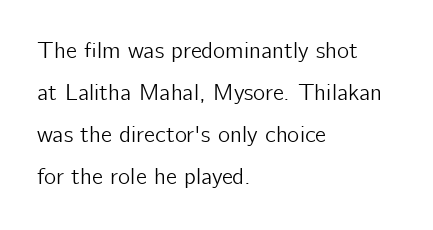
{"italic": "no", "underline": "no", "align": "left", "line_spacing_ratio": 1.83, "letter_spacing": "normal", "letter_spacing_em": 0.0, "glyph_px": 23}
